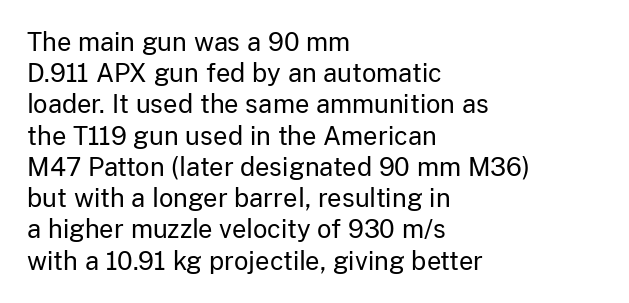
Spacing between characters is what you'd get straight out of the box. Ordinary non-slanted type is in use. The compositor pushed each line to the left boundary. Rows of type keep a routine distance in the vertical direction.
